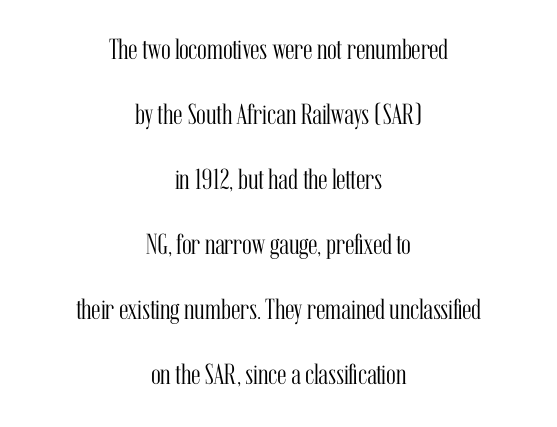
The space directly below the letters is spotless. The passage shown is not bold in any degree. Leftover space on each line is divided equally before and after the words. The face used here is proportionally spaced, like ordinary book or web type.
